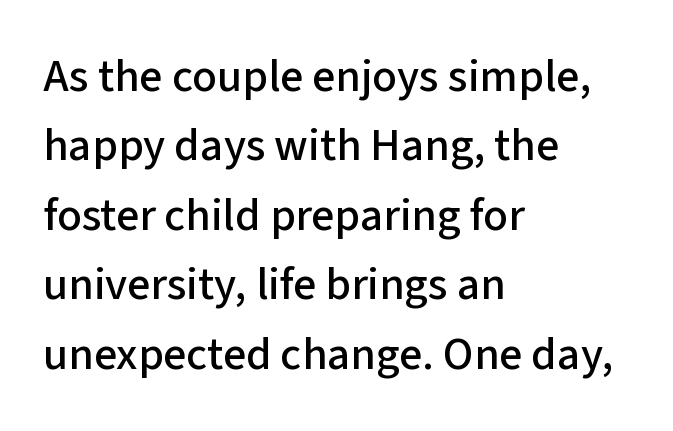
The letters stand upright; this is a roman face. A clean baseline with only descenders dipping below it. If you measured baseline to baseline, you'd find a middling distance. The face used here is a sans, in the tradition of grotesques and geometrics. Proportional: the letters do not fall into vertical columns. The rag falls on the right side of this text block.
